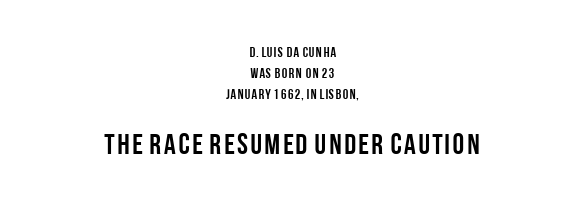
{"serif": "no", "italic": "no", "bold": "yes", "weight": "semibold", "width": "condensed", "stroke_contrast": "low", "x_height": "large", "monospaced": "no", "underline": "no", "align": "center", "line_spacing": "normal", "line_spacing_ratio": 1.49, "letter_spacing": "normal", "letter_spacing_em": 0.0, "larger_block": "second", "size_ratio": 2.07, "glyph_px": 29}
